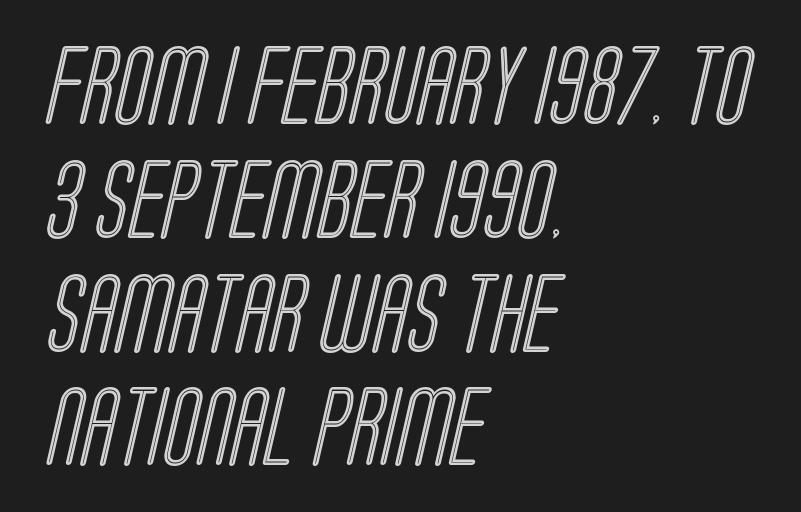
The image shows 79 px condensed type; set left-aligned, normal line spacing (1.44x), normal letter spacing, not underlined; a large x-height.
